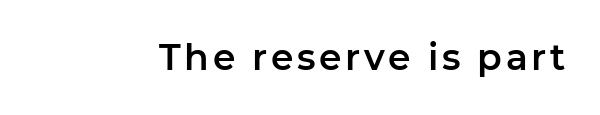
Looks like regular typesetting: each glyph gets only the width it needs. No word sits above an underline. The typography opts for an upright posture over an oblique one. To sum up the face: it is a sans, with no serifs.
